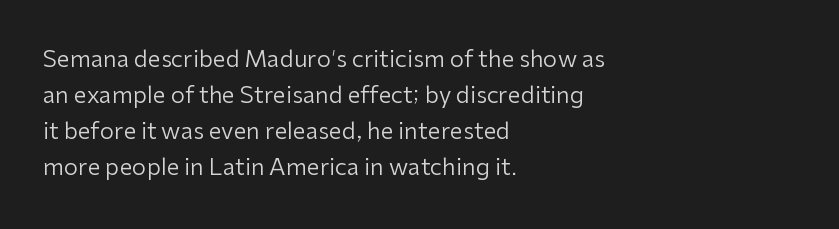
{"italic": "no", "bold": "no", "underline": "no", "align": "left", "line_spacing": "normal", "line_spacing_ratio": 1.56, "letter_spacing": "normal", "letter_spacing_em": 0.0, "glyph_px": 23}
